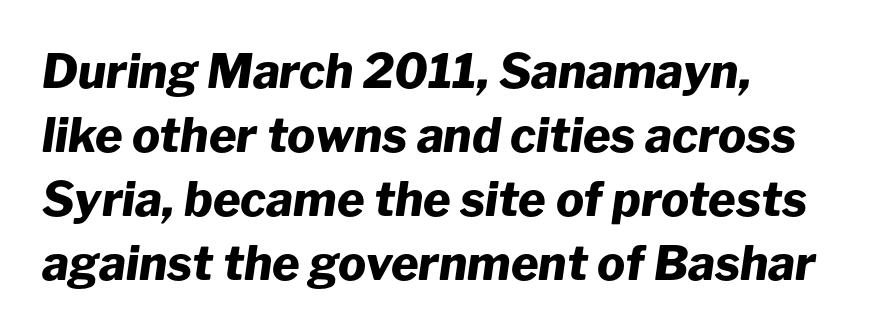
{"italic": "yes", "lean": "right", "slant_degrees": 8, "bold": "yes", "weight": "heavy", "width": "normal", "stroke_contrast": "low", "x_height": "medium", "monospaced": "no", "underline": "no", "align": "left", "line_spacing": "normal", "line_spacing_ratio": 1.36, "letter_spacing": "normal", "letter_spacing_em": 0.0, "glyph_px": 47}
